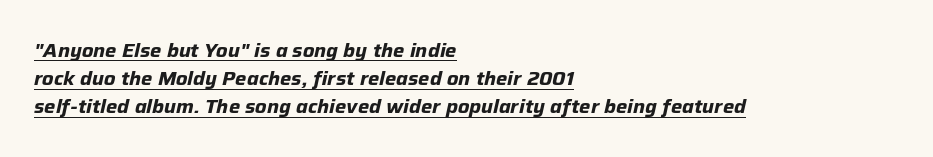
{"italic": "yes", "lean": "right", "slant_degrees": 12, "bold": "yes", "underline": "yes", "align": "left", "line_spacing": "normal", "line_spacing_ratio": 1.41, "letter_spacing": "normal", "letter_spacing_em": 0.0, "glyph_px": 20}
